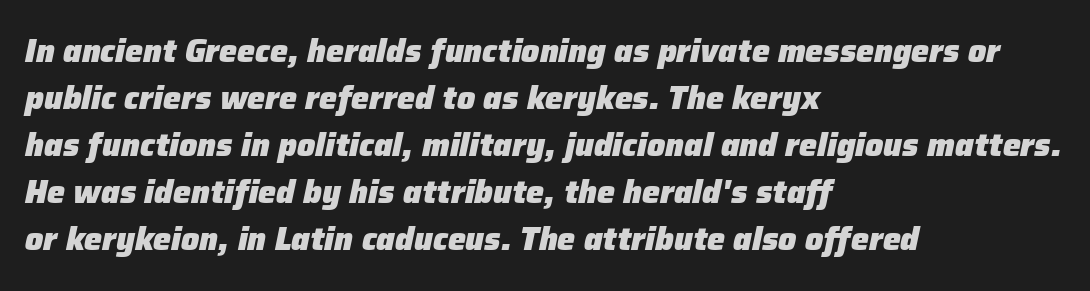
Q: Is the text bold? A: Yes.
Q: Is the text italic (slanted)? A: Yes, it leans right by about 12 degrees.
Q: Is the text underlined? A: No.
Q: How is the paragraph aligned? A: Left-aligned.
Q: Is the spacing between letters normal or unusually wide? A: Normal.
Q: Is the spacing between lines tight, normal or loose? A: Normal.
Q: Width (condensed, normal, or wide)? A: Normal.
Q: Stroke contrast? A: Low.
Q: x-height? A: Medium.
Q: Monospaced? A: No.
